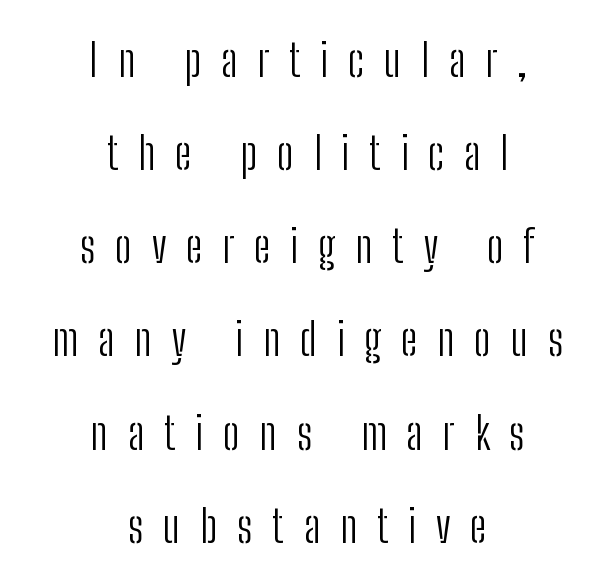
{"serif": "no", "italic": "no", "bold": "no", "weight": "light", "width": "condensed", "stroke_contrast": "low", "x_height": "medium", "monospaced": "no", "underline": "no", "align": "center", "line_spacing": "loose", "line_spacing_ratio": 2.07, "letter_spacing": "wide", "letter_spacing_em": 0.44, "glyph_px": 45}
